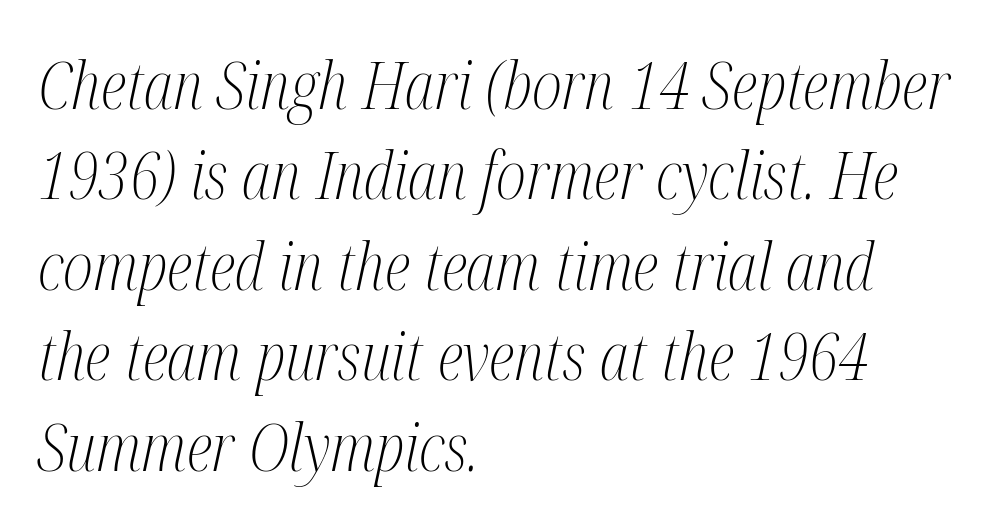
The image shows 66 px light, condensed serif type, italic (leaning right); set left-aligned, normal line spacing (1.37x), normal letter spacing, not underlined; medium stroke contrast and a medium x-height.
